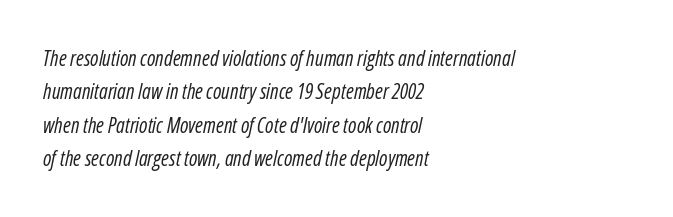
Leading matches the norm, producing a regular column. The face used here is rendered with its standard letterfit. Where is the straight margin? On the left. Underline: absent. Think standard paragraph weight, or any step lighter than that. Posture: slanted.
